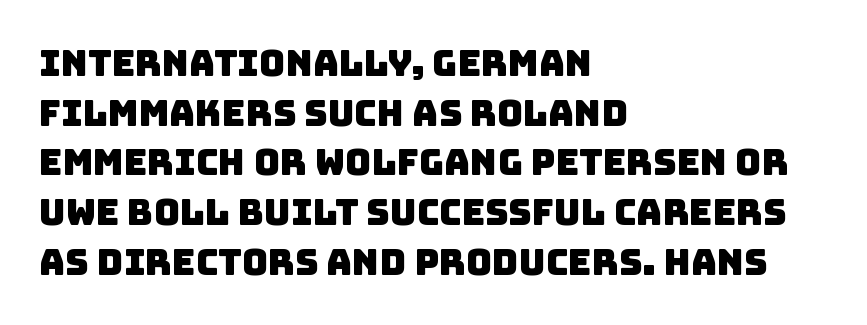
In terms of letterform style, serifs are entirely absent. A classic flush-left, rag-right setting is used for this passage. The words here are not underlined. Standard letterfit; no display-style spreading of the glyphs.
